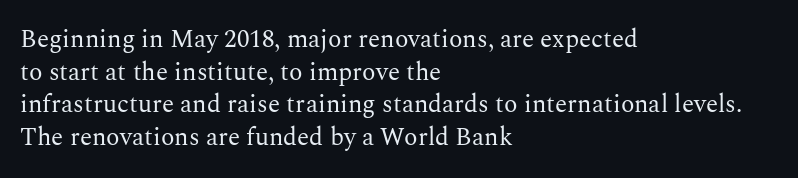
The image shows 25 px text type, upright; set left-aligned, normal line spacing (1.31x), normal letter spacing, not underlined.
